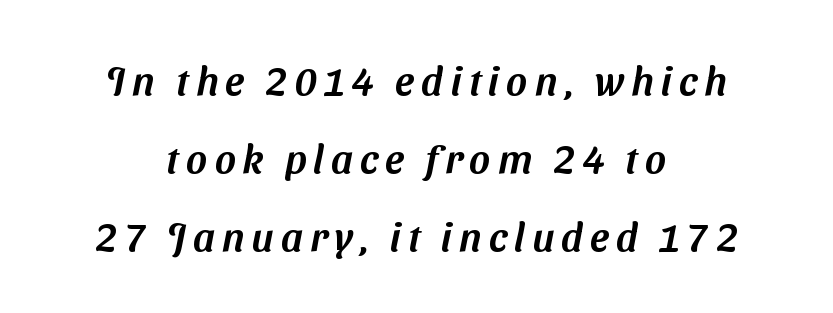
{"serif": "no", "width": "normal", "stroke_contrast": "medium", "x_height": "medium", "monospaced": "no", "underline": "no", "align": "center", "line_spacing": "loose", "line_spacing_ratio": 1.95, "glyph_px": 40}
